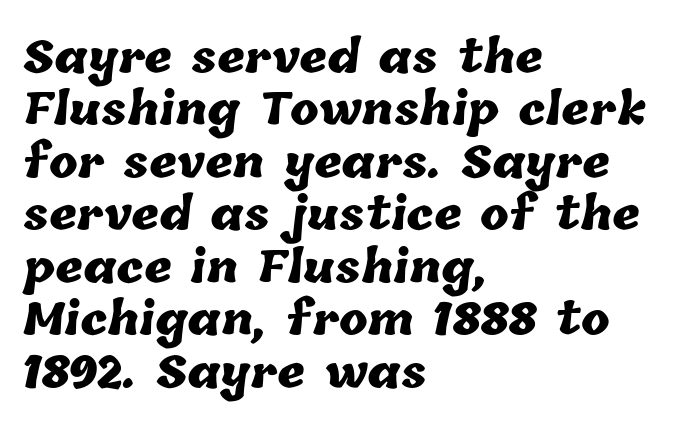
{"bold": "yes", "weight": "heavy", "width": "normal", "stroke_contrast": "low", "x_height": "medium", "monospaced": "no", "underline": "no", "align": "left", "line_spacing_ratio": 1.22, "letter_spacing": "normal", "letter_spacing_em": 0.0, "glyph_px": 43}
